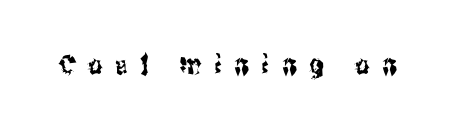
{"italic": "no", "underline": "no", "letter_spacing": "wide", "letter_spacing_em": 0.48, "glyph_px": 27}
